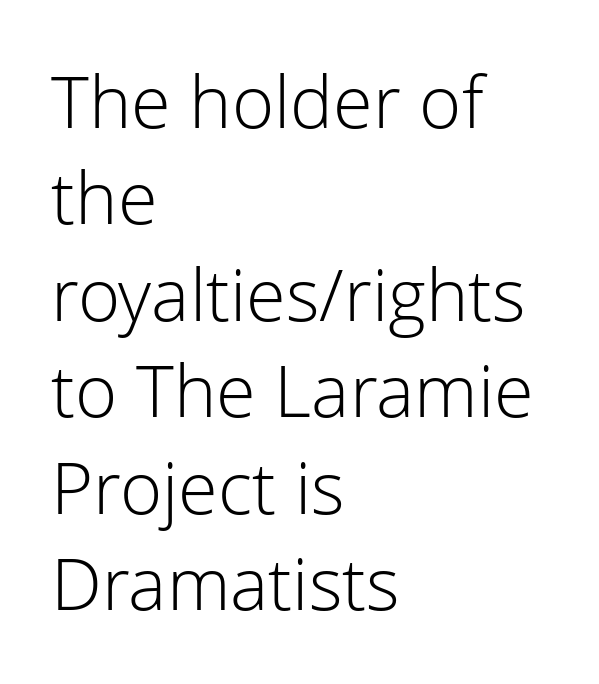
{"serif": "no", "italic": "no", "bold": "no", "weight": "light", "width": "normal", "stroke_contrast": "low", "x_height": "medium", "monospaced": "no", "underline": "no", "align": "left", "line_spacing": "normal", "line_spacing_ratio": 1.34, "letter_spacing": "normal", "letter_spacing_em": 0.0, "glyph_px": 72}
